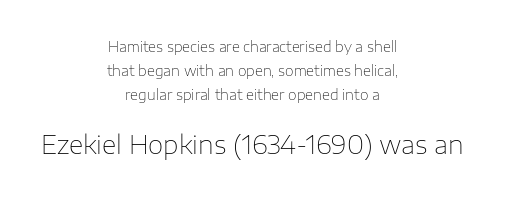
Q: Is the text bold? A: No.
Q: Is the text italic (slanted)? A: No, it is upright.
Q: Is the text underlined? A: No.
Q: How is the paragraph aligned? A: Centered.
Q: Is the spacing between letters normal or unusually wide? A: Normal.
Q: Is the spacing between lines tight, normal or loose? A: Normal.
Q: Which block of text is set in a larger size, the first (top) or the second (bottom)? A: The second (bottom) one.
